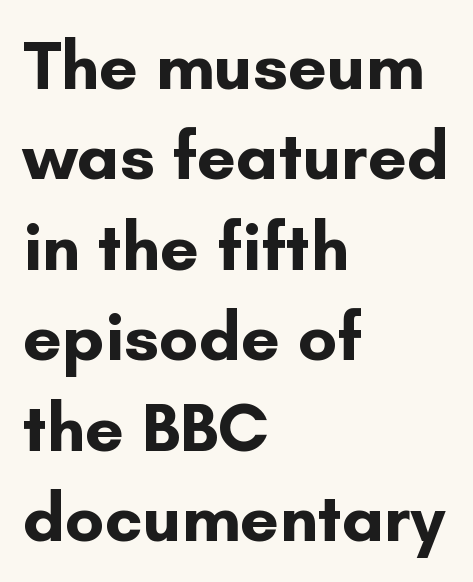
Q: Is the text bold? A: Yes.
Q: Is the text italic (slanted)? A: No, it is upright.
Q: Is the typeface a serif or a sans-serif typeface? A: Sans-serif.
Q: Is the text underlined? A: No.
Q: How is the paragraph aligned? A: Left-aligned.
Q: Is the spacing between letters normal or unusually wide? A: Normal.
Q: Is the spacing between lines tight, normal or loose? A: Normal.
Q: Width (condensed, normal, or wide)? A: Normal.
Q: Stroke contrast? A: Low.
Q: x-height? A: Small.
Q: Monospaced? A: No.
